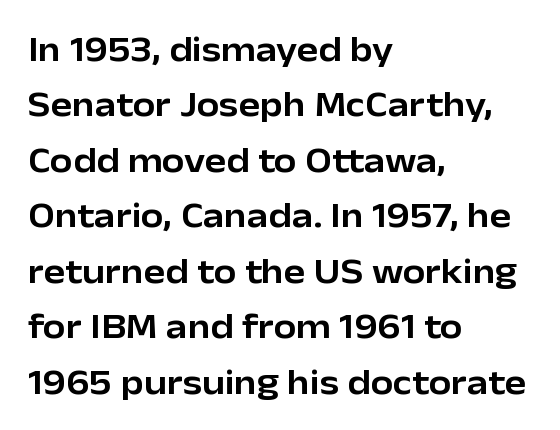
Line beginnings align vertically; line endings do not. Observe the ordinary spacing: letters are neighbours, not strangers. Is there any slant? The stems are plumb. Reading down the column, the eye jumps a familiar distance to each next line.
